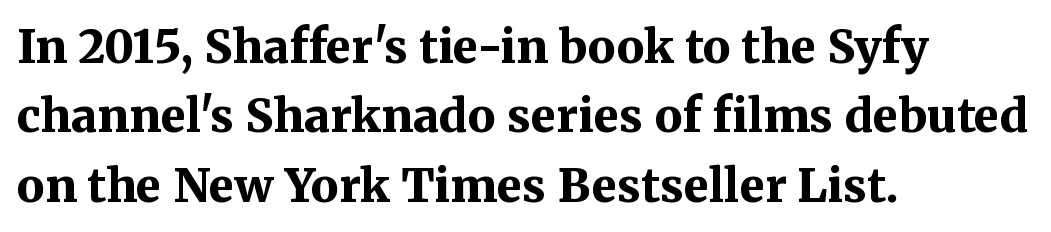
{"serif": "yes", "italic": "no", "bold": "yes", "weight": "bold", "width": "normal", "stroke_contrast": "medium", "x_height": "medium", "monospaced": "no", "underline": "no", "align": "left", "line_spacing": "normal", "line_spacing_ratio": 1.51, "letter_spacing": "normal", "letter_spacing_em": 0.0, "glyph_px": 46}
